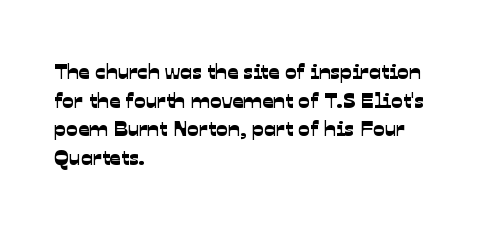
{"underline": "no", "align": "left", "line_spacing": "normal", "line_spacing_ratio": 1.3, "letter_spacing": "normal", "letter_spacing_em": 0.0, "glyph_px": 22}
